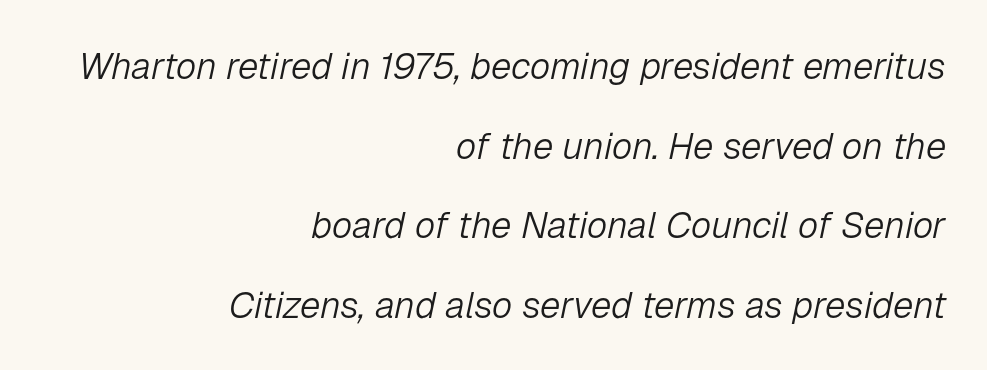
{"italic": "yes", "lean": "right", "slant_degrees": 12, "bold": "no", "weight": "light", "width": "normal", "stroke_contrast": "low", "x_height": "medium", "monospaced": "no", "underline": "no", "align": "right", "line_spacing": "loose", "line_spacing_ratio": 2.15, "letter_spacing": "normal", "letter_spacing_em": 0.0, "glyph_px": 37}
